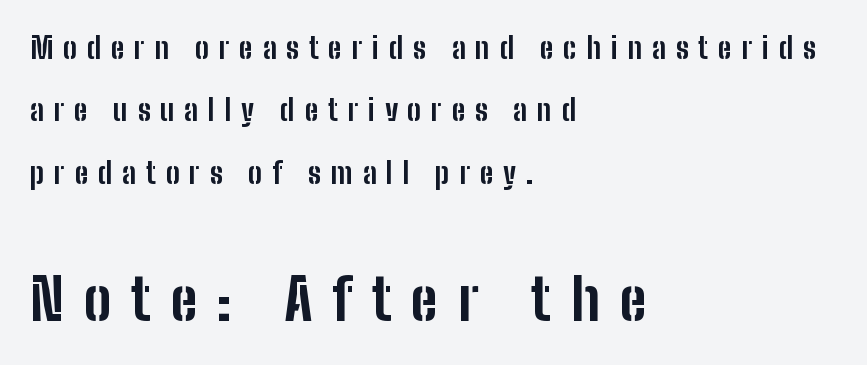
Leading: increased. The letters are spread apart with noticeably loose tracking. Words float on clear page, feet unadorned. Type style note: lacks serifs. The face used here appears at its bigger size in the lower chunk.
